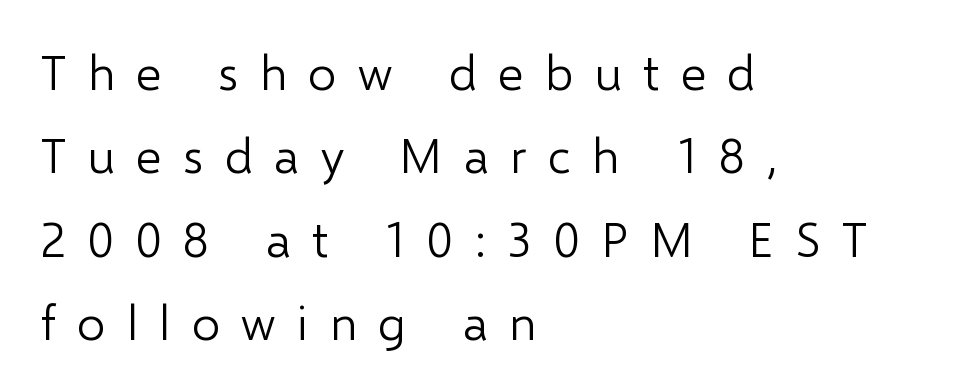
{"serif": "no", "italic": "no", "bold": "no", "weight": "light", "width": "normal", "stroke_contrast": "low", "x_height": "medium", "monospaced": "no", "underline": "no", "align": "left", "line_spacing": "normal", "line_spacing_ratio": 1.7, "letter_spacing": "wide", "letter_spacing_em": 0.44, "glyph_px": 49}
